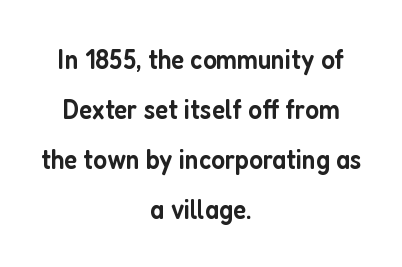
{"serif": "no", "italic": "no", "bold": "semi", "weight": "semibold", "width": "condensed", "stroke_contrast": "low", "x_height": "medium", "monospaced": "no", "underline": "no", "align": "center", "line_spacing_ratio": 1.78, "letter_spacing": "normal", "letter_spacing_em": 0.0, "glyph_px": 28}
